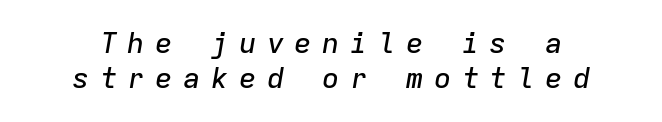
Q: Is the text italic (slanted)? A: Yes, it leans right by about 9 degrees.
Q: Is the text underlined? A: No.
Q: How is the paragraph aligned? A: Centered.
Q: Is the spacing between letters normal or unusually wide? A: Unusually wide.
Q: Width (condensed, normal, or wide)? A: Normal.
Q: Stroke contrast? A: Low.
Q: x-height? A: Medium.
Q: Monospaced? A: Yes.
